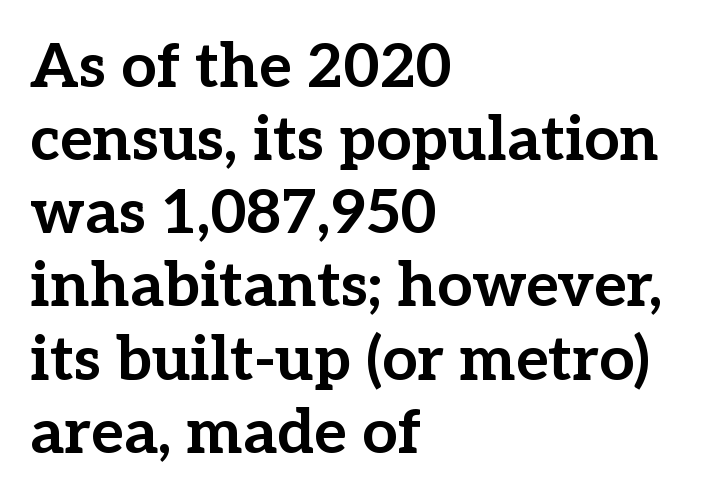
Q: Is the text bold? A: Yes.
Q: Is the text italic (slanted)? A: No, it is upright.
Q: Is the typeface a serif or a sans-serif typeface? A: Serif.
Q: Is the text underlined? A: No.
Q: How is the paragraph aligned? A: Left-aligned.
Q: Is the spacing between letters normal or unusually wide? A: Normal.
Q: Width (condensed, normal, or wide)? A: Normal.
Q: Stroke contrast? A: Low.
Q: x-height? A: Medium.
Q: Monospaced? A: No.
